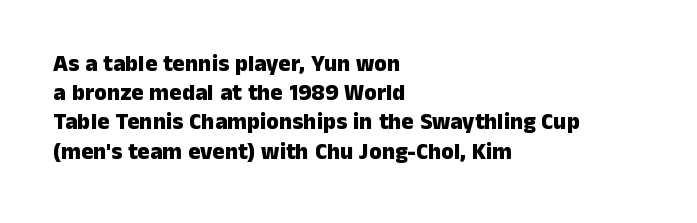
Is the block centered? No — it sits flush against the left margin. Strong, thick strokes mark this as bold type. Plain, unruled lines of type. Nothing unusual about the tracking: characters are spaced as the font intends. When letters stand straight like this, we call the style roman or upright. One glance says typical: line gaps are just what's usual.
